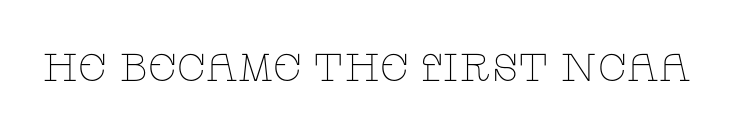
Q: Is the text bold? A: No.
Q: Is the text italic (slanted)? A: No, it is upright.
Q: Is the typeface a serif or a sans-serif typeface? A: Serif.
Q: Is the text underlined? A: No.
Q: Is the spacing between letters normal or unusually wide? A: Normal.
Q: Width (condensed, normal, or wide)? A: Wide.
Q: Stroke contrast? A: Low.
Q: x-height? A: Large.
Q: Monospaced? A: No.
